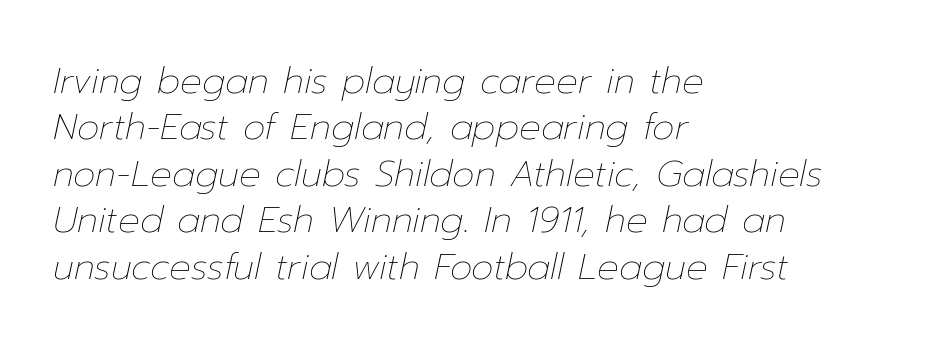
The image shows 36 px thin type, italic (leaning right); set left-aligned, normal line spacing (1.29x), normal letter spacing, not underlined; low stroke contrast and a medium x-height.
